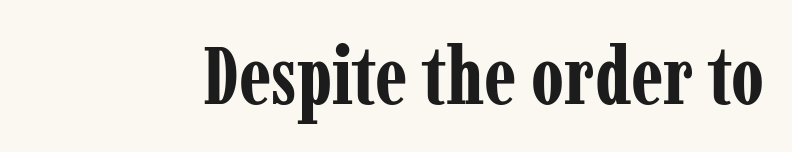
Q: Is the text bold? A: Yes.
Q: Is the text italic (slanted)? A: No, it is upright.
Q: Is the typeface a serif or a sans-serif typeface? A: Serif.
Q: Is the text underlined? A: No.
Q: Is the spacing between letters normal or unusually wide? A: Normal.
Q: Width (condensed, normal, or wide)? A: Condensed.
Q: Stroke contrast? A: Low.
Q: x-height? A: Medium.
Q: Monospaced? A: No.
